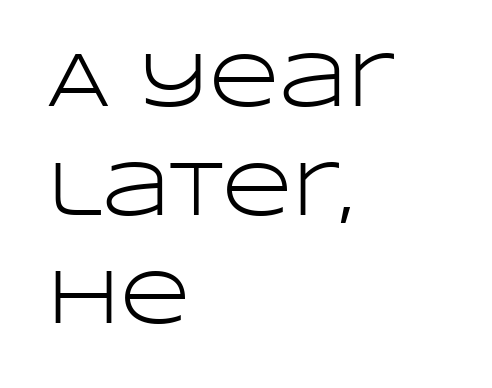
Q: Is the text bold? A: No.
Q: Is the text italic (slanted)? A: No, it is upright.
Q: Is the typeface a serif or a sans-serif typeface? A: Sans-serif.
Q: Is the text underlined? A: No.
Q: How is the paragraph aligned? A: Left-aligned.
Q: Is the spacing between letters normal or unusually wide? A: Normal.
Q: Is the spacing between lines tight, normal or loose? A: Normal.
Q: Width (condensed, normal, or wide)? A: Wide.
Q: Stroke contrast? A: Low.
Q: x-height? A: Large.
Q: Monospaced? A: No.
